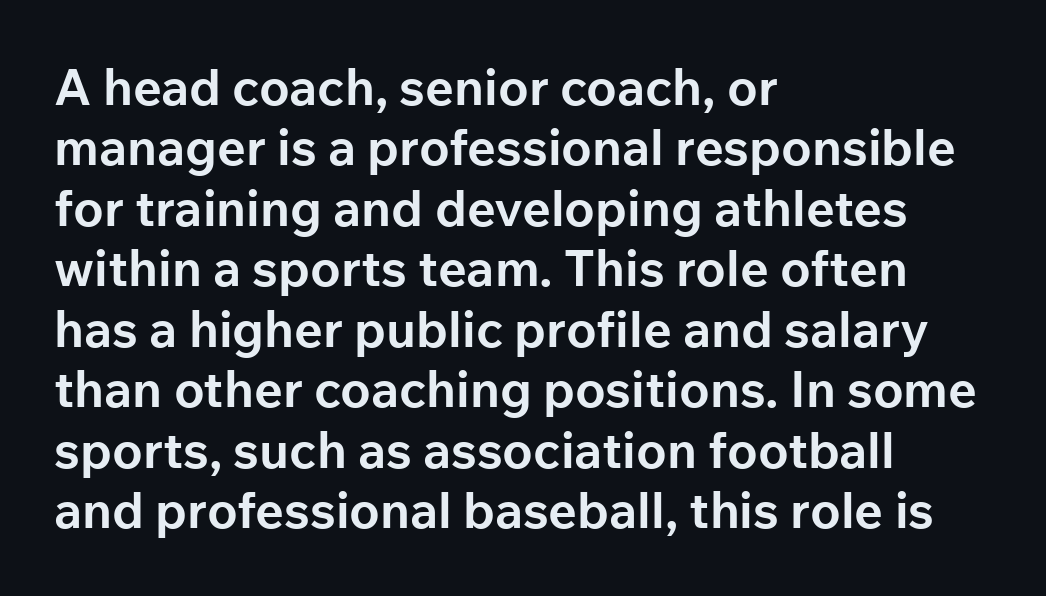
Q: Is the text bold? A: Yes.
Q: Is the text italic (slanted)? A: No, it is upright.
Q: Is the typeface a serif or a sans-serif typeface? A: Sans-serif.
Q: Is the text underlined? A: No.
Q: How is the paragraph aligned? A: Left-aligned.
Q: Is the spacing between letters normal or unusually wide? A: Normal.
Q: Width (condensed, normal, or wide)? A: Normal.
Q: Stroke contrast? A: Low.
Q: x-height? A: Medium.
Q: Monospaced? A: No.
